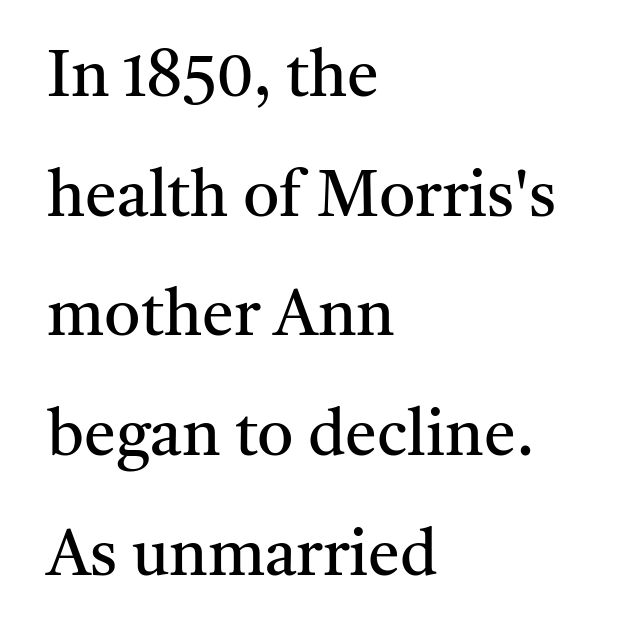
Q: Is the text bold? A: No.
Q: Is the text italic (slanted)? A: No, it is upright.
Q: Is the typeface a serif or a sans-serif typeface? A: Serif.
Q: Is the text underlined? A: No.
Q: How is the paragraph aligned? A: Left-aligned.
Q: Is the spacing between letters normal or unusually wide? A: Normal.
Q: Width (condensed, normal, or wide)? A: Normal.
Q: Stroke contrast? A: Medium.
Q: x-height? A: Medium.
Q: Monospaced? A: No.
